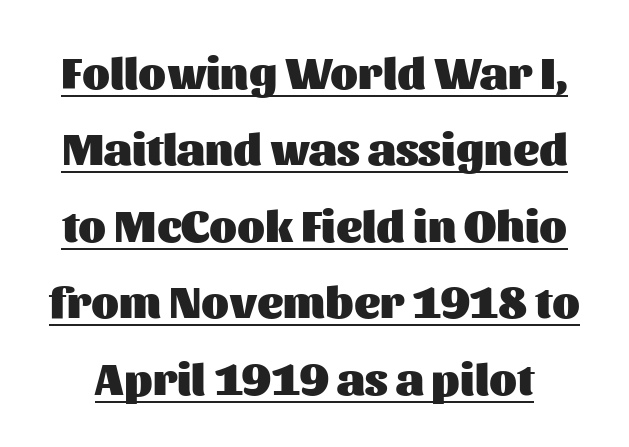
The image shows 45 px heavy sans-serif type, upright; set normal line spacing (1.7x), normal letter spacing, underlined; medium stroke contrast and a medium x-height.
